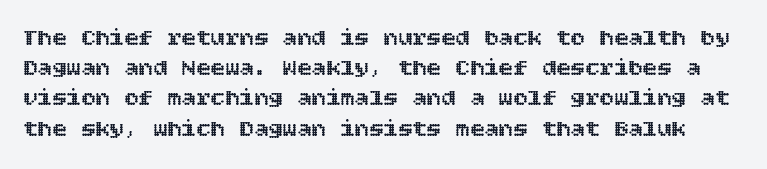
{"italic": "no", "underline": "no", "line_spacing": "normal", "line_spacing_ratio": 1.26, "letter_spacing": "normal", "letter_spacing_em": 0.0, "glyph_px": 24}
